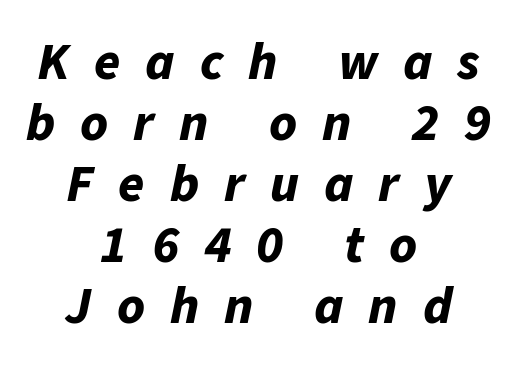
Alignment: centered. The passage shown has open, widely tracked lettering throughout. Set as a true bold cut, around the 700 mark. Students, observe: this is what under-led, compact text looks like. The face used here has a pronounced slope to its letters. The face used here is proportionally spaced, like ordinary book or web type.
